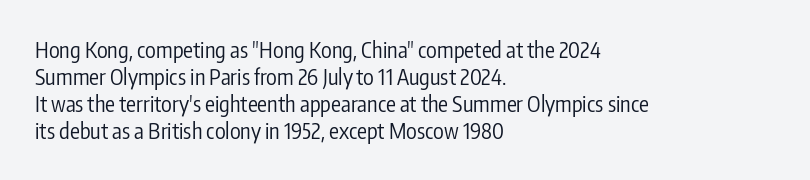
Q: Is the text bold? A: No.
Q: Is the text italic (slanted)? A: No, it is upright.
Q: Is the text underlined? A: No.
Q: How is the paragraph aligned? A: Left-aligned.
Q: Is the spacing between letters normal or unusually wide? A: Normal.
